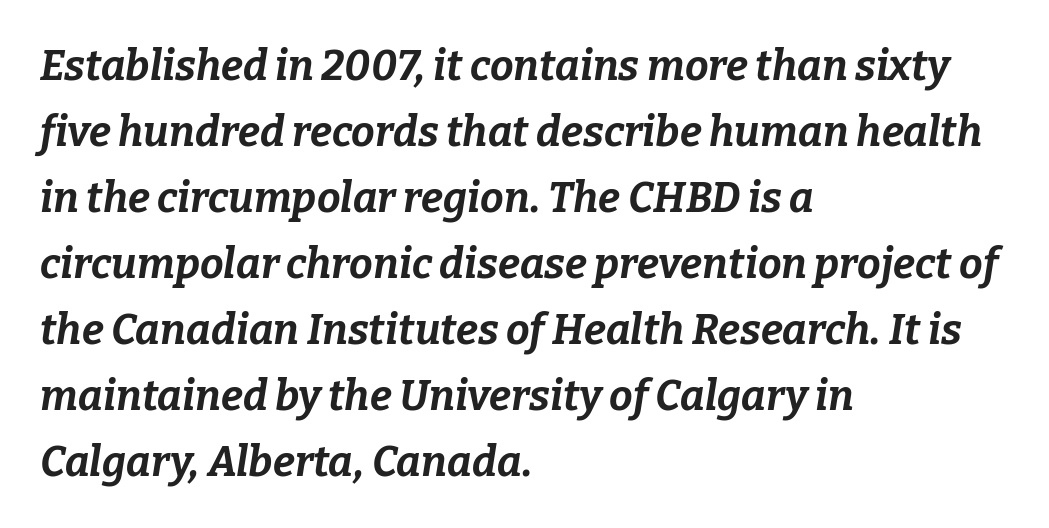
Q: Is the text bold? A: Yes.
Q: Is the text italic (slanted)? A: Yes, it leans right by about 9 degrees.
Q: Is the text underlined? A: No.
Q: How is the paragraph aligned? A: Left-aligned.
Q: Is the spacing between letters normal or unusually wide? A: Normal.
Q: Is the spacing between lines tight, normal or loose? A: Normal.
Q: Width (condensed, normal, or wide)? A: Normal.
Q: Stroke contrast? A: Low.
Q: x-height? A: Medium.
Q: Monospaced? A: No.
